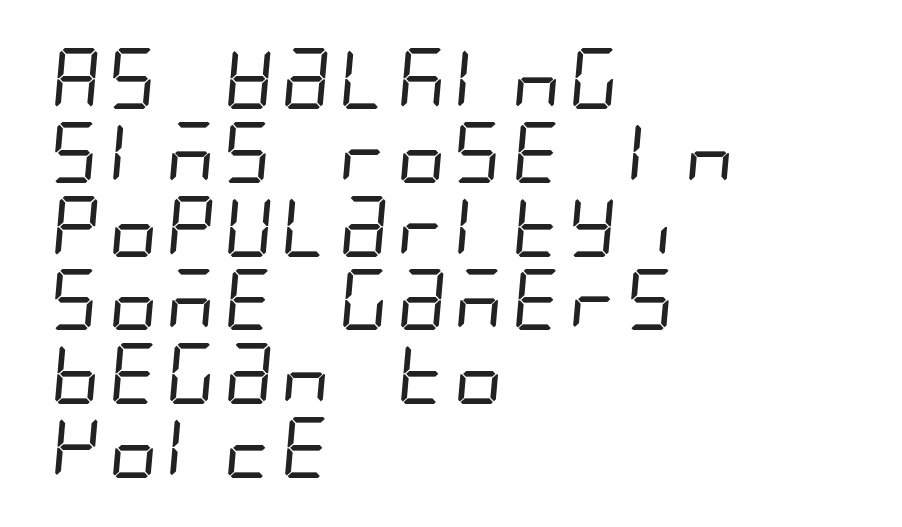
On a weight scale, this lands at 450 or below. I'd call this a sans setting — the letters go barefoot. Words appear dense and cohesive because spacing is normal. Lines of text with bare space underneath.
